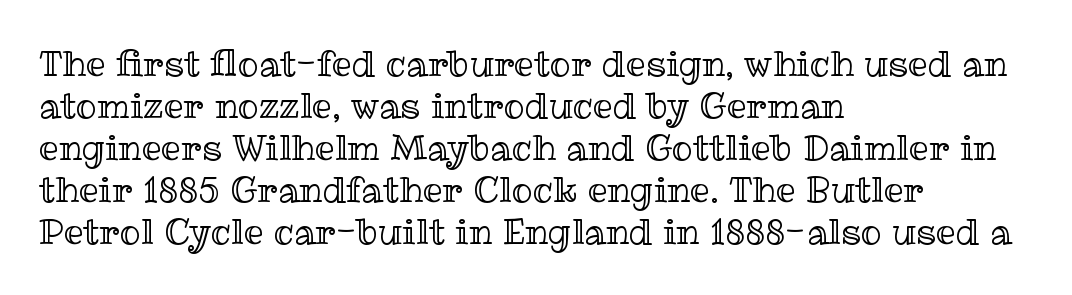
Letters rest on an invisible, unmarked baseline. Designer's note — italics off, roman on. Line beginnings align vertically; line endings do not. These lines keep a tight, regular rhythm from letter to letter. Character widths vary here, with narrow letters taking less room than wide ones.
